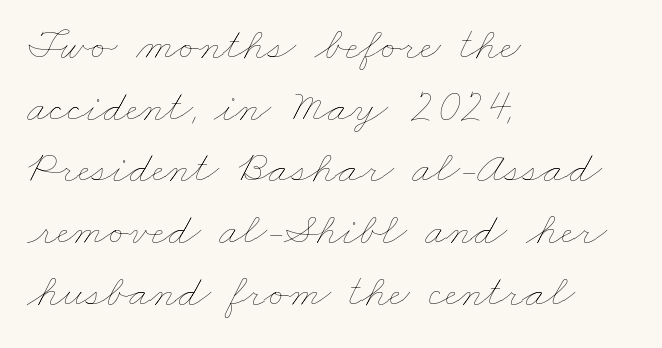
Default kerning and tracking; the words read as compact shapes. One glance says typical: line gaps are just what's usual. Note the varied advance widths — an 'i' is clearly narrower than an 'm'. The lines are quadded left. The typeface has the unassuming heft of standard copy or less.
